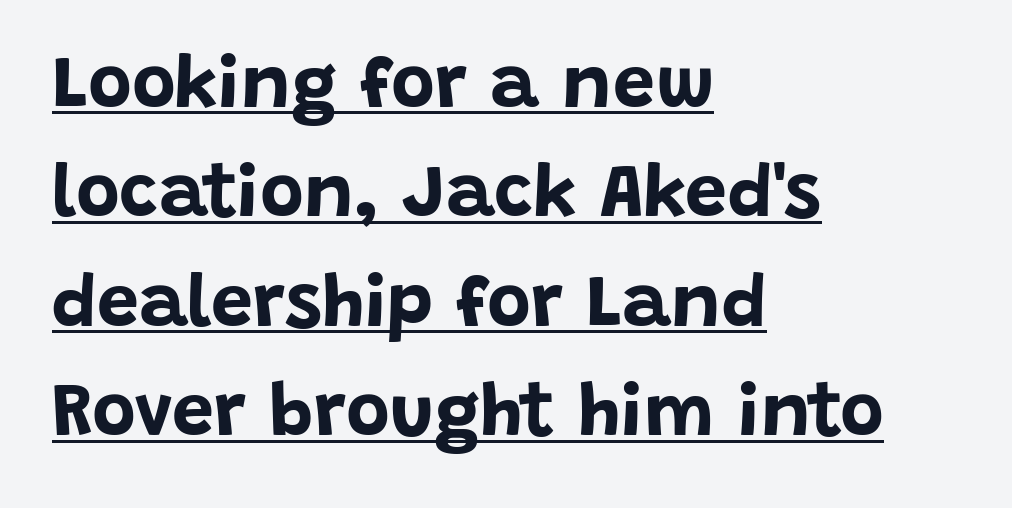
Is the letter spacing exaggerated? No — it looks like the ordinary default. Each letter keeps its own natural width here, so spacing adapts to shape. The lines sit at an ordinary, default distance from one another. Letterform terminals end flat and unadorned throughout the passage. These lines were composed using upright roman letters.
